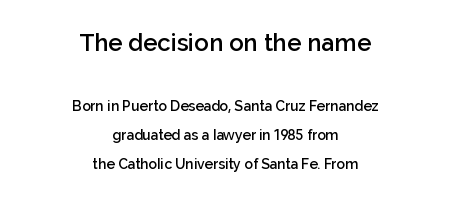
Q: Is the text bold? A: Semi-bold.
Q: Is the text italic (slanted)? A: No, it is upright.
Q: Is the text underlined? A: No.
Q: How is the paragraph aligned? A: Centered.
Q: Is the spacing between letters normal or unusually wide? A: Normal.
Q: Is the spacing between lines tight, normal or loose? A: Loose.
Q: Which block of text is set in a larger size, the first (top) or the second (bottom)? A: The first (top) one.
